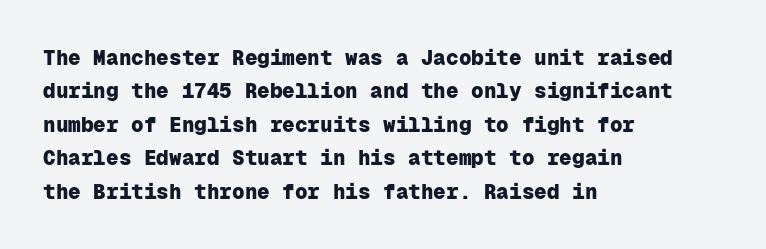
The lines sit at an ordinary, default distance from one another. Bare-footed words on every line. The rendering uses a bold face; every stroke is thick and dark. Posture: upright roman.
